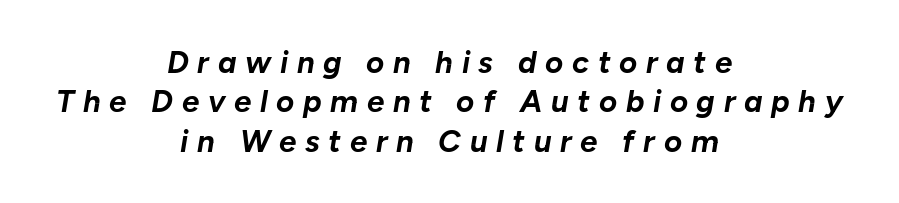
Q: Is the text bold? A: Yes.
Q: Is the text italic (slanted)? A: Yes, it leans right by about 10 degrees.
Q: Is the text underlined? A: No.
Q: How is the paragraph aligned? A: Centered.
Q: Is the spacing between letters normal or unusually wide? A: Unusually wide.
Q: Is the spacing between lines tight, normal or loose? A: Normal.
Q: Width (condensed, normal, or wide)? A: Normal.
Q: Stroke contrast? A: Low.
Q: x-height? A: Medium.
Q: Monospaced? A: No.
